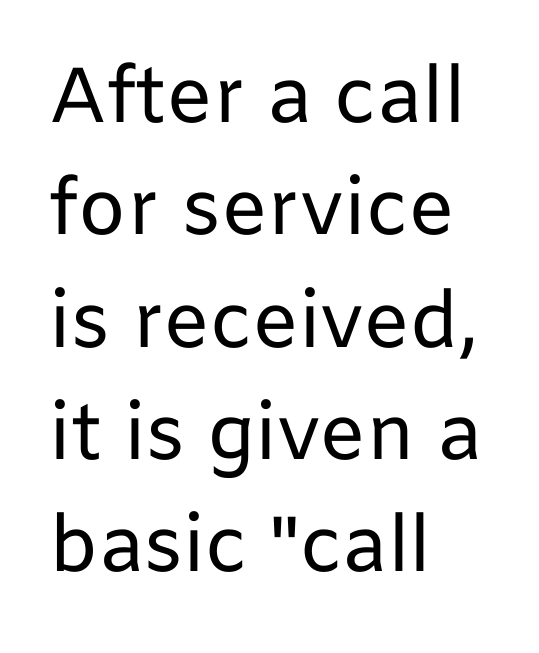
{"serif": "no", "italic": "no", "bold": "no", "weight": "regular", "width": "normal", "stroke_contrast": "low", "x_height": "medium", "monospaced": "no", "underline": "no", "align": "left", "line_spacing": "normal", "line_spacing_ratio": 1.44, "letter_spacing": "normal", "letter_spacing_em": 0.0, "glyph_px": 78}
